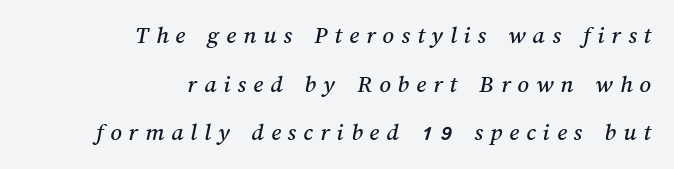
The image shows 25 px text type; set right-aligned, loose line spacing (1.95x), unusually wide letter spacing (+0.28 em), not underlined.
